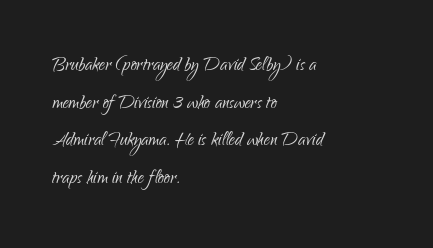
The setting favours the left margin, as ordinary paragraphs usually do. The face looks like a standard text weight, possibly lighter. Each row of text sits above clean, open space.
